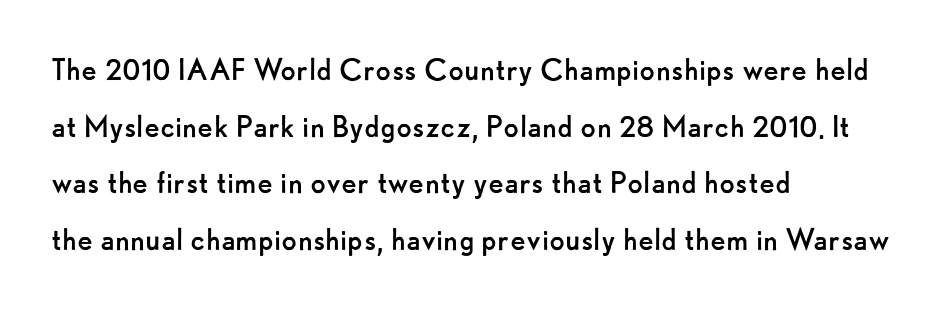
Tall strokes in this sample are plumb rather than angled. Every row of glyphs begins at an identical x-position on the left. The typeface chosen for these lines omits serifs. Unbolded letterforms with no extra heft. Inter-character spacing is left at the font's built-in metrics.
